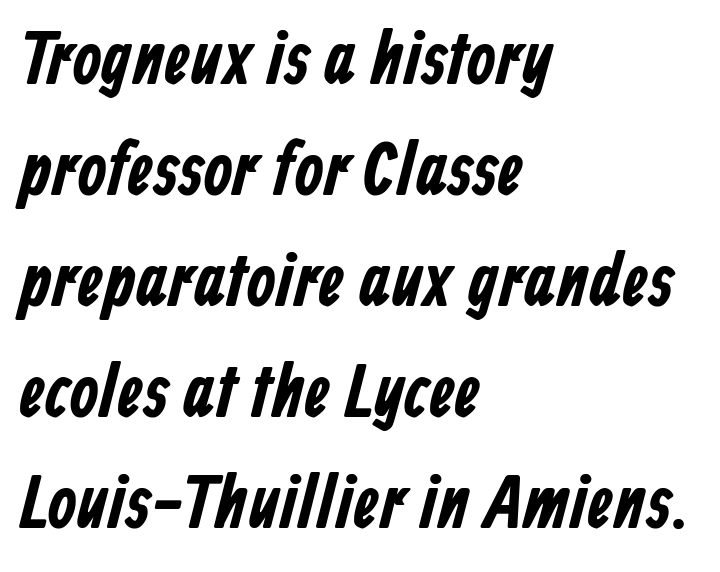
{"serif": "no", "width": "condensed", "stroke_contrast": "low", "x_height": "medium", "monospaced": "no", "underline": "no", "align": "left", "line_spacing": "normal", "line_spacing_ratio": 1.5, "letter_spacing": "normal", "letter_spacing_em": 0.0, "glyph_px": 74}
